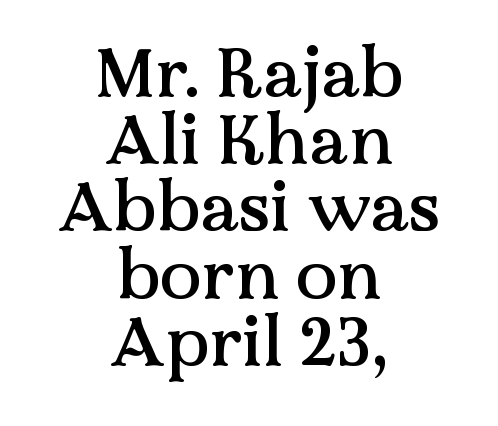
The image shows 70 px serif type, upright; set centered, tight line spacing (0.96x), normal letter spacing, not underlined; medium stroke contrast and a medium x-height.
